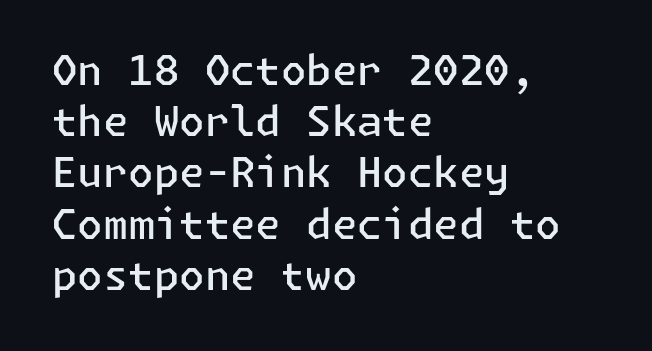
Q: Is the text bold? A: Semi-bold.
Q: Is the text italic (slanted)? A: No, it is upright.
Q: Is the typeface a serif or a sans-serif typeface? A: Sans-serif.
Q: Is the text underlined? A: No.
Q: How is the paragraph aligned? A: Left-aligned.
Q: Is the spacing between letters normal or unusually wide? A: Normal.
Q: Is the spacing between lines tight, normal or loose? A: Normal.
Q: Width (condensed, normal, or wide)? A: Normal.
Q: Stroke contrast? A: Low.
Q: x-height? A: Medium.
